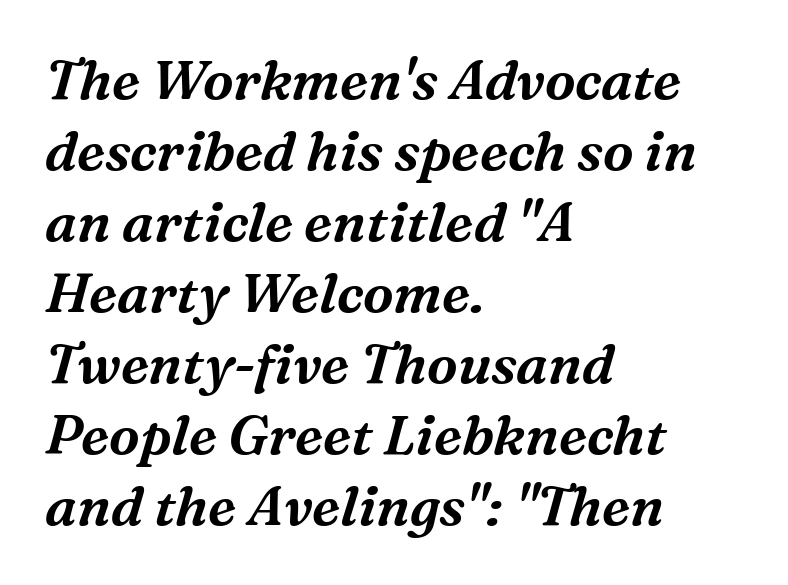
Nobody drew a line under any word here. Every character sits at an angle, as italics do. This sample is left-justified, so line endings fall wherever the words run out. Reading down the column, the eye jumps a familiar distance to each next line. Short note: letters normally spaced.
